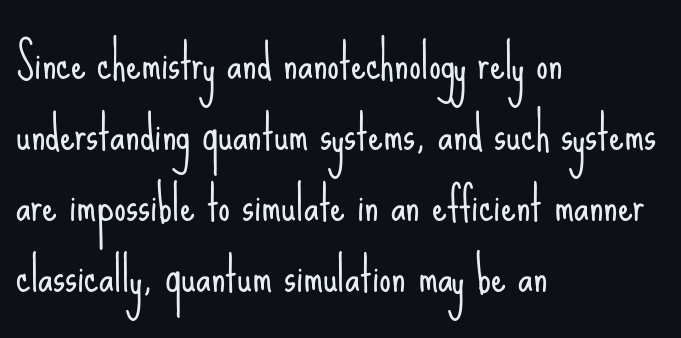
{"serif": "no", "italic": "no", "bold": "no", "weight": "light", "width": "condensed", "stroke_contrast": "low", "x_height": "small", "monospaced": "no", "underline": "no", "align": "left", "line_spacing": "normal", "line_spacing_ratio": 1.51, "letter_spacing": "normal", "letter_spacing_em": 0.0, "glyph_px": 47}
